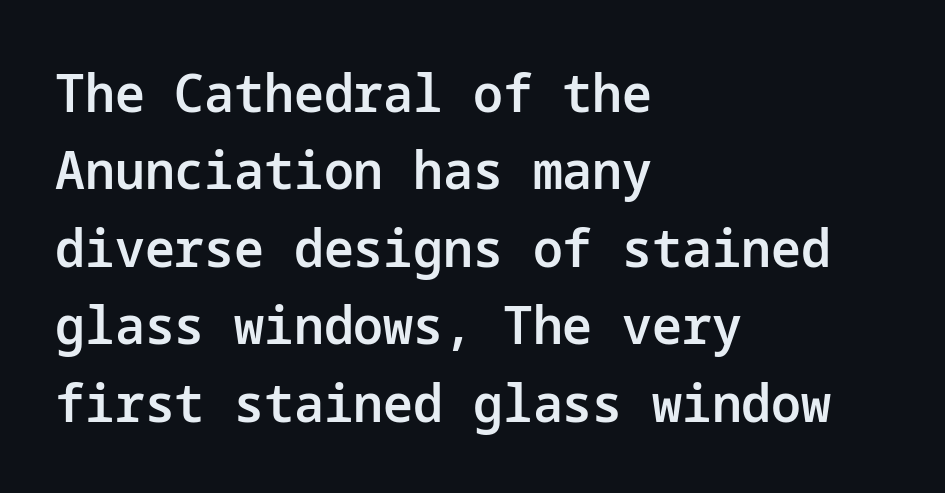
The image shows 53 px semibold sans-serif type, upright; set left-aligned, normal line spacing (1.46x), normal letter spacing, not underlined; low stroke contrast and a medium x-height.
